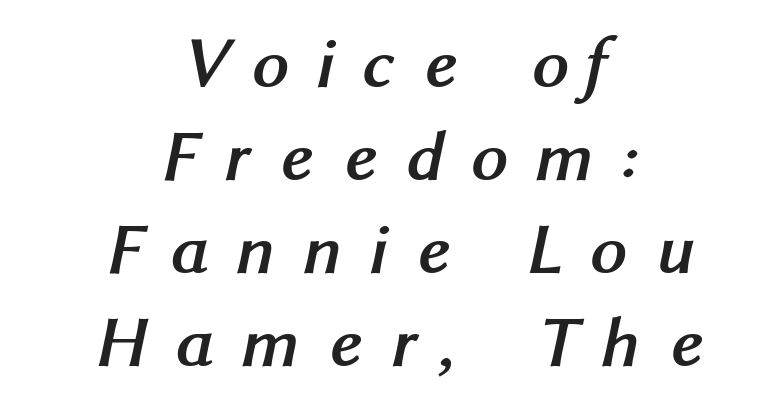
The lines in this sample share a center point and differ in where they start and stop. Summary of vertical rhythm: regular, with standard interline spacing. The foot of each line stays bare and open. The face used here is proportionally spaced, like ordinary book or web type. Typographically, this falls in the sans-serif category.
